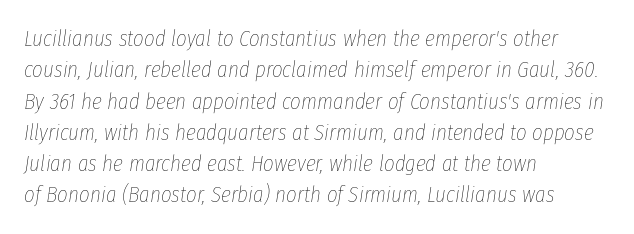
Q: Is the text bold? A: No.
Q: Is the text italic (slanted)? A: Yes, it leans right by about 8 degrees.
Q: Is the text underlined? A: No.
Q: How is the paragraph aligned? A: Left-aligned.
Q: Is the spacing between letters normal or unusually wide? A: Normal.
Q: Is the spacing between lines tight, normal or loose? A: Normal.
